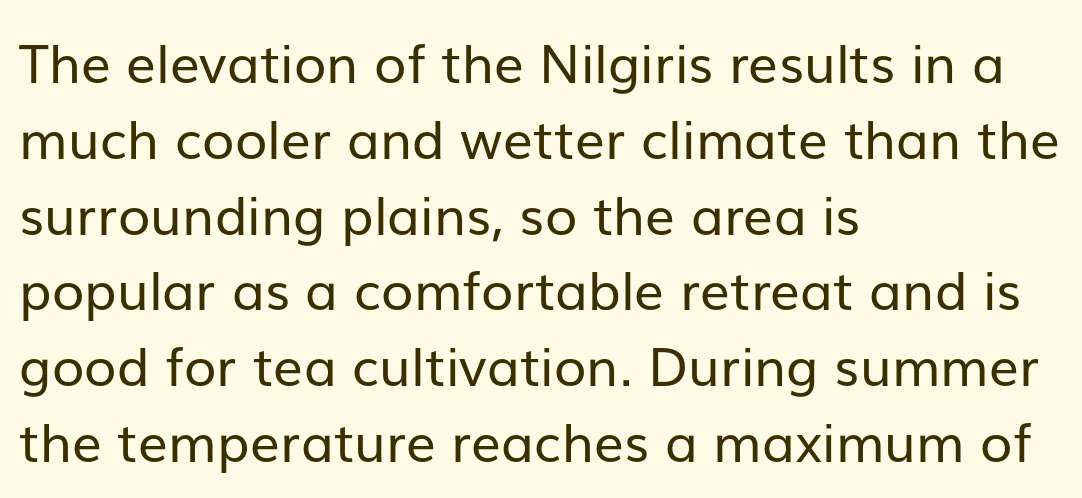
{"serif": "no", "italic": "no", "bold": "no", "weight": "regular", "width": "normal", "stroke_contrast": "low", "x_height": "medium", "monospaced": "no", "underline": "no", "align": "left", "line_spacing": "normal", "line_spacing_ratio": 1.43, "letter_spacing": "normal", "letter_spacing_em": 0.0, "glyph_px": 53}
